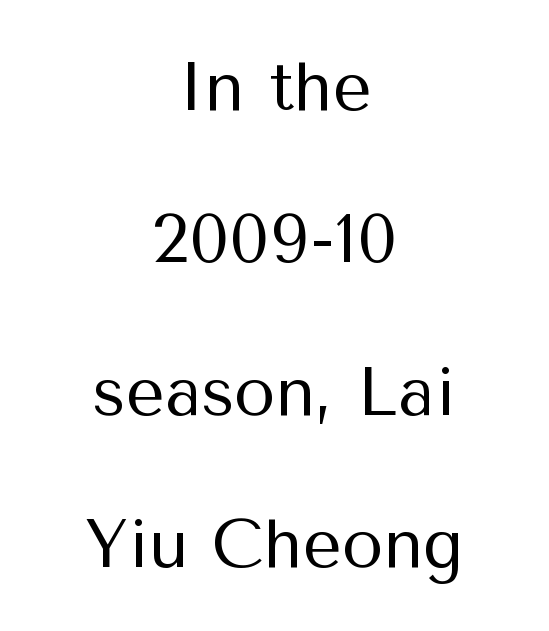
The image shows 68 px regular-weight sans-serif type, upright; set centered, loose line spacing (2.24x), normal letter spacing, not underlined; medium stroke contrast and a medium x-height.
